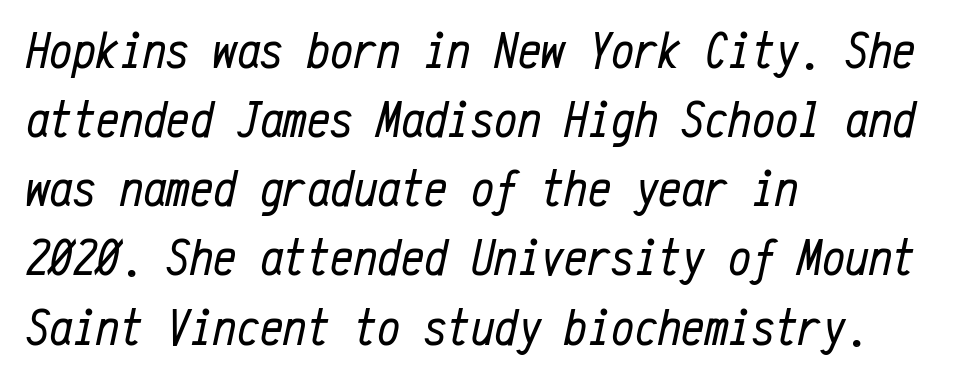
You could call the tracking neutral — neither tight nor loose. Unmarked baselines from the first word to the last. Fixed-width glyphs throughout — classic coding-font behaviour. A classic flush-left, rag-right setting is used for this passage. A normal amount of white space separates one row of letters from the next.
